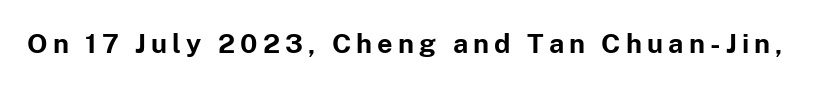
The image shows 27 px bold type, upright; set not underlined.
